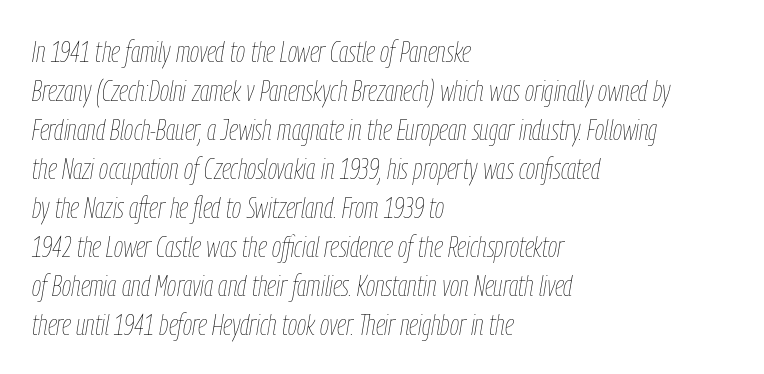
The image shows 30 px thin, condensed type, italic (leaning right); set left-aligned, normal line spacing (1.3x), normal letter spacing, not underlined; low stroke contrast and a medium x-height.
